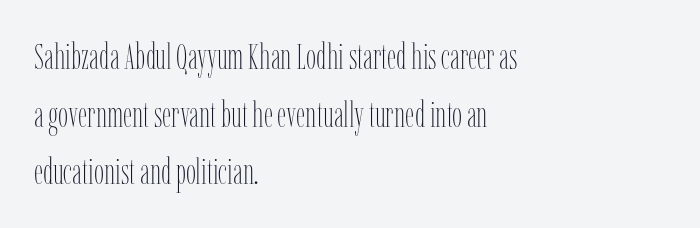
Notice how the passage keeps a crisp vertical edge on the left only. Unlike italic type, these characters show no tilt at all. These lines are rendered in a variable-pitch font. The characters are drawn with everyday or finer stroke widths. The passage shown stacks its lines at a standard gap. Plain, unruled lines of type.
